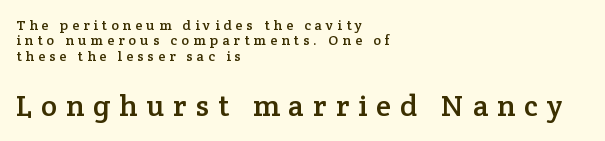
Q: Is the text italic (slanted)? A: No, it is upright.
Q: Is the typeface a serif or a sans-serif typeface? A: Serif.
Q: Is the text underlined? A: No.
Q: How is the paragraph aligned? A: Left-aligned.
Q: Is the spacing between letters normal or unusually wide? A: Unusually wide.
Q: Is the spacing between lines tight, normal or loose? A: Tight.
Q: Which block of text is set in a larger size, the first (top) or the second (bottom)? A: The second (bottom) one.
Q: Width (condensed, normal, or wide)? A: Normal.
Q: Stroke contrast? A: Low.
Q: x-height? A: Medium.
Q: Monospaced? A: No.
